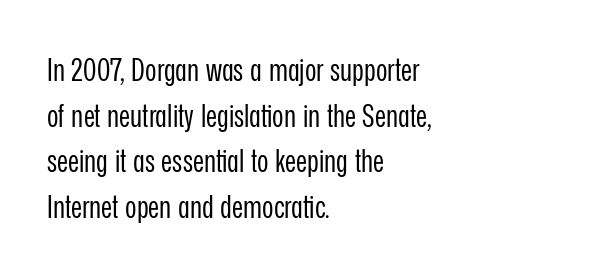
Look at the tracking — it's just the regular setting, nothing added. Honestly, the row spacing looks completely unremarkable. Ink coverage per letter is moderate at most. A typesetter would mark this as roman, not italic. Leftover space on each line is placed entirely after the last word.
